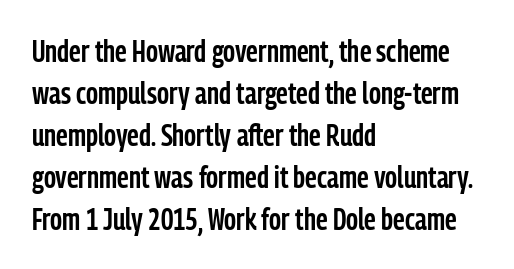
The image shows 30 px semibold, condensed sans-serif type, upright; set left-aligned, normal line spacing (1.4x), normal letter spacing, not underlined; low stroke contrast and a medium x-height.
